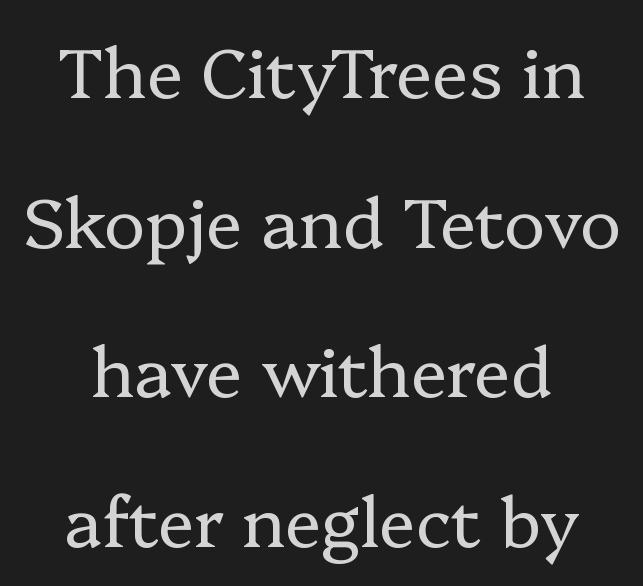
Q: Is the text bold? A: No.
Q: Is the text italic (slanted)? A: No, it is upright.
Q: Is the typeface a serif or a sans-serif typeface? A: Serif.
Q: Is the text underlined? A: No.
Q: How is the paragraph aligned? A: Centered.
Q: Is the spacing between letters normal or unusually wide? A: Normal.
Q: Is the spacing between lines tight, normal or loose? A: Loose.
Q: Width (condensed, normal, or wide)? A: Normal.
Q: Stroke contrast? A: Low.
Q: x-height? A: Medium.
Q: Monospaced? A: No.
